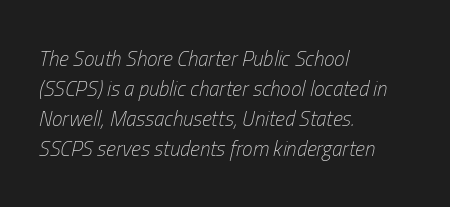
Q: Is the text bold? A: No.
Q: Is the text italic (slanted)? A: Yes, it leans right by about 13 degrees.
Q: Is the text underlined? A: No.
Q: How is the paragraph aligned? A: Left-aligned.
Q: Is the spacing between letters normal or unusually wide? A: Normal.
Q: Is the spacing between lines tight, normal or loose? A: Normal.
